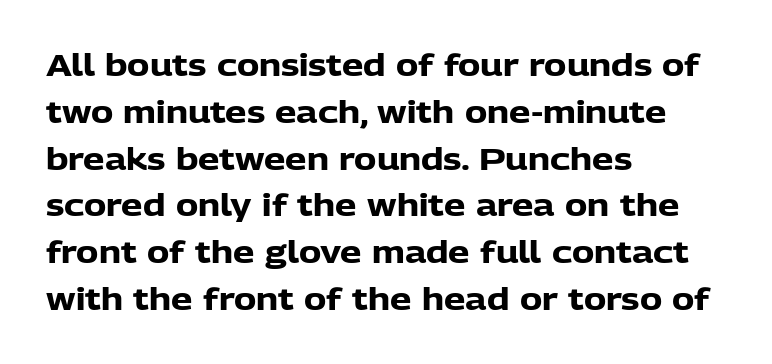
Summary of vertical rhythm: regular, with standard interline spacing. A roman cut, with each character standing at attention. A typesetter would label this face a sans. The baseline area is clear.
